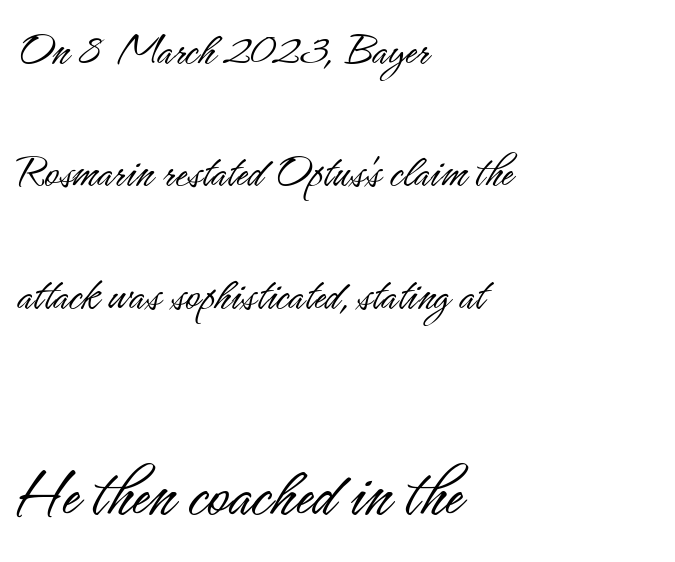
{"serif": "no", "bold": "no", "weight": "light", "width": "condensed", "stroke_contrast": "low", "x_height": "small", "monospaced": "no", "underline": "no", "align": "left", "line_spacing": "loose", "line_spacing_ratio": 2.5, "letter_spacing": "normal", "letter_spacing_em": 0.0, "larger_block": "second", "size_ratio": 1.51, "glyph_px": 74}
